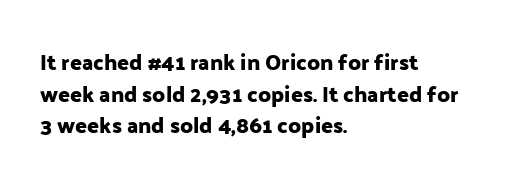
{"italic": "no", "underline": "no", "align": "left", "line_spacing": "normal", "line_spacing_ratio": 1.44, "letter_spacing": "normal", "letter_spacing_em": 0.0, "glyph_px": 22}
